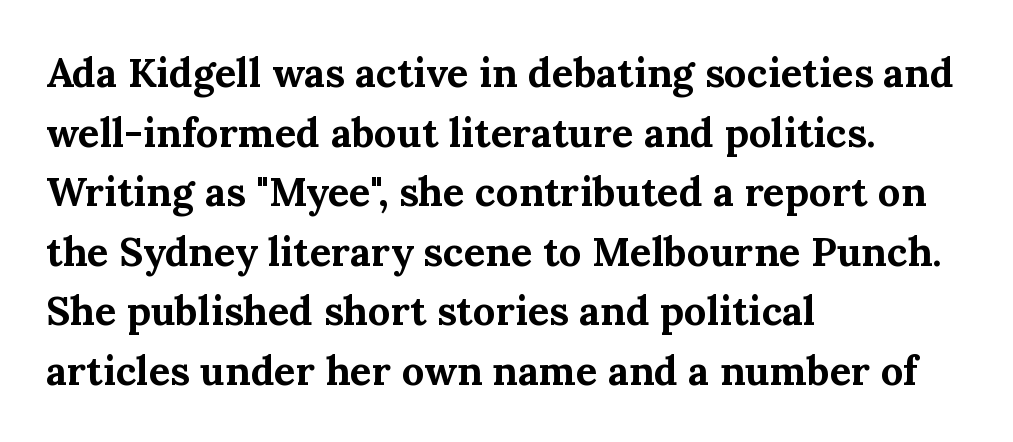
Q: Is the text bold? A: Yes.
Q: Is the text italic (slanted)? A: No, it is upright.
Q: Is the typeface a serif or a sans-serif typeface? A: Serif.
Q: Is the text underlined? A: No.
Q: How is the paragraph aligned? A: Left-aligned.
Q: Is the spacing between letters normal or unusually wide? A: Normal.
Q: Is the spacing between lines tight, normal or loose? A: Normal.
Q: Width (condensed, normal, or wide)? A: Normal.
Q: Stroke contrast? A: Medium.
Q: x-height? A: Medium.
Q: Monospaced? A: No.
